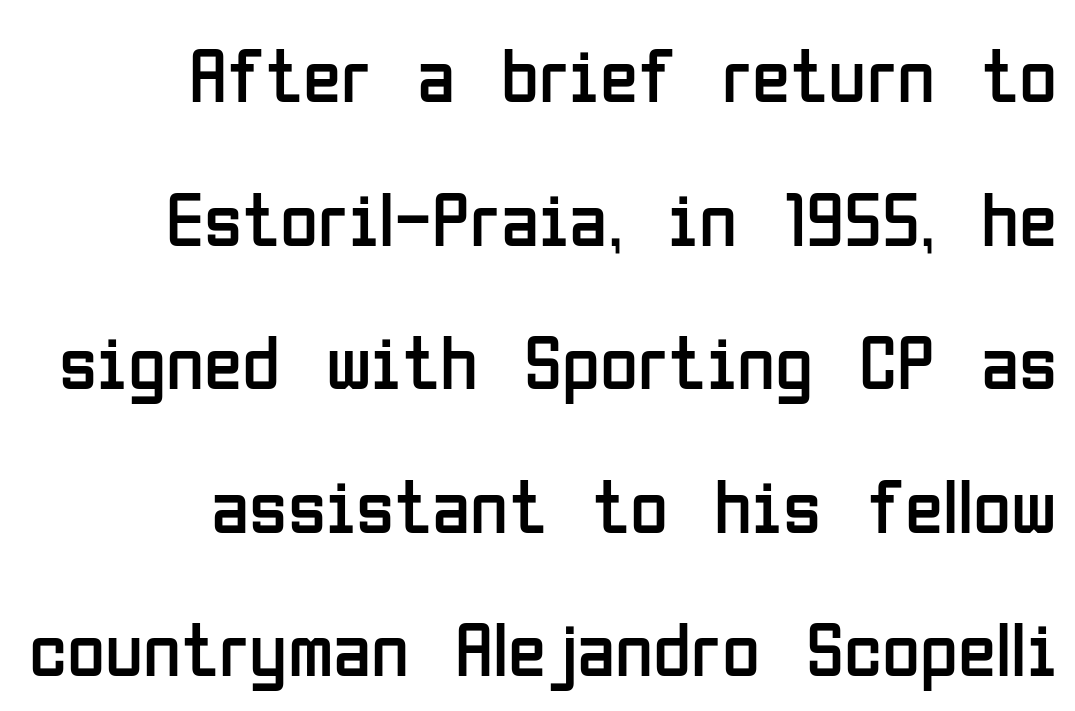
You can tell from the bare stems that sans-serif type was used. Does the lettering tilt? It doesn't — this is upright. There is no visible air inserted between adjacent glyphs. The face used here is proportionally spaced, like ordinary book or web type.
